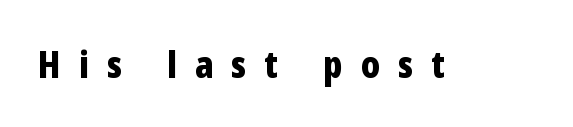
Beneath every word, the page is bare. Its strokes are broad and dark, the hallmark of bold type. The face used here is proportionally spaced, like ordinary book or web type. Rendered with straight, roman letterforms. This sample uses a sans-serif face. In terms of letterspacing, this is a distinctly airy, spread setting.
